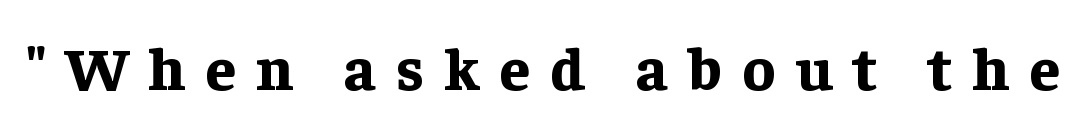
{"serif": "yes", "italic": "no", "bold": "yes", "weight": "bold", "width": "normal", "stroke_contrast": "low", "x_height": "medium", "monospaced": "no", "underline": "no", "letter_spacing": "wide", "letter_spacing_em": 0.33, "glyph_px": 61}
